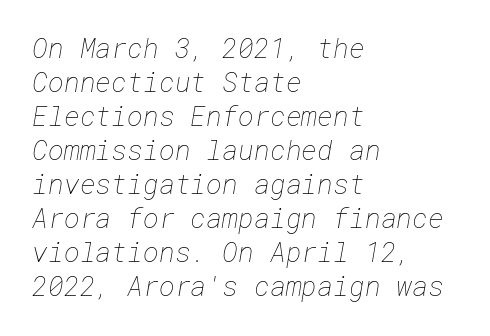
Q: Is the text bold? A: No.
Q: Is the text underlined? A: No.
Q: How is the paragraph aligned? A: Left-aligned.
Q: Is the spacing between letters normal or unusually wide? A: Normal.
Q: Is the spacing between lines tight, normal or loose? A: Normal.
